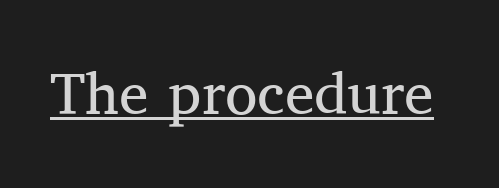
Think of a printed novel: that variable character pitch is what you see here. Students, observe the line beneath the letters — that is underlining. Stroke terminals: seriffed. Here the glyphs are tracked normally, forming tight word shapes.
